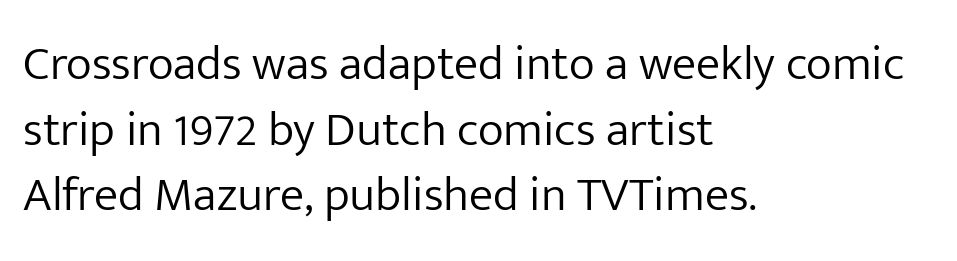
{"serif": "no", "italic": "no", "bold": "no", "weight": "light", "width": "normal", "stroke_contrast": "low", "x_height": "medium", "monospaced": "no", "underline": "no", "align": "left", "line_spacing": "normal", "line_spacing_ratio": 1.34, "letter_spacing": "normal", "letter_spacing_em": 0.0, "glyph_px": 49}
